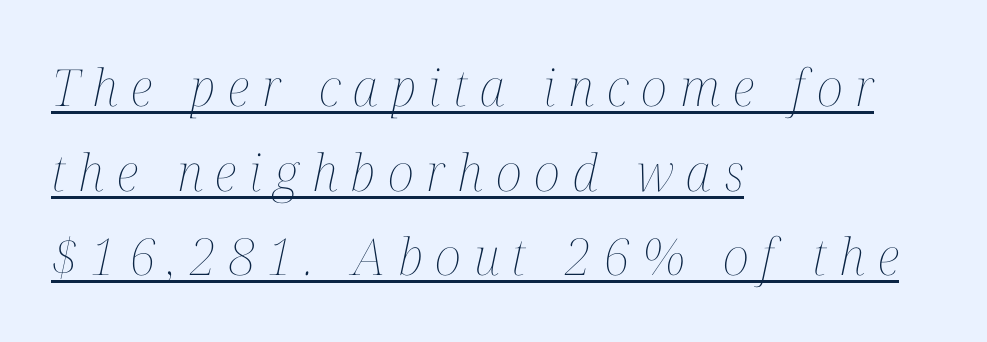
{"italic": "yes", "lean": "right", "slant_degrees": 12, "bold": "no", "weight": "thin", "width": "condensed", "stroke_contrast": "medium", "x_height": "medium", "monospaced": "no", "underline": "yes", "align": "left", "line_spacing": "normal", "line_spacing_ratio": 1.66, "letter_spacing": "wide", "letter_spacing_em": 0.25, "glyph_px": 51}
